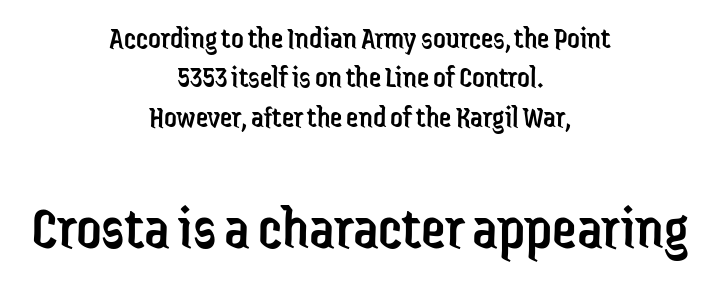
The specimen omits any rule beneath the text block's lines. A typesetter would call this zero additional tracking. Reading down the column, the eye jumps a familiar distance to each next line. The lettering stays uniformly vertical, giving the passage a roman look. Does the copy run flush right? No — it is centered line by line. Scale increases going downward across the two blocks.
